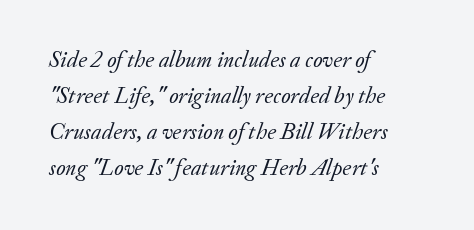
Leading matches the norm, producing a regular column. Compared with typical body copy, the letter spacing here is the same. Quick note: italic. Weight: regular or lighter. Reading down the block, your eye returns to a fixed left position each line.
